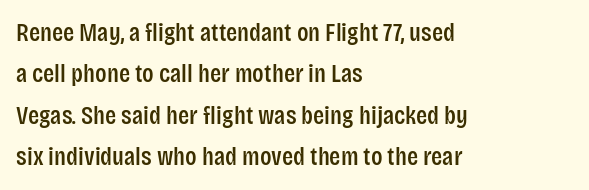
{"italic": "no", "underline": "no", "align": "left", "line_spacing": "normal", "line_spacing_ratio": 1.59, "letter_spacing": "normal", "letter_spacing_em": 0.0, "glyph_px": 26}
